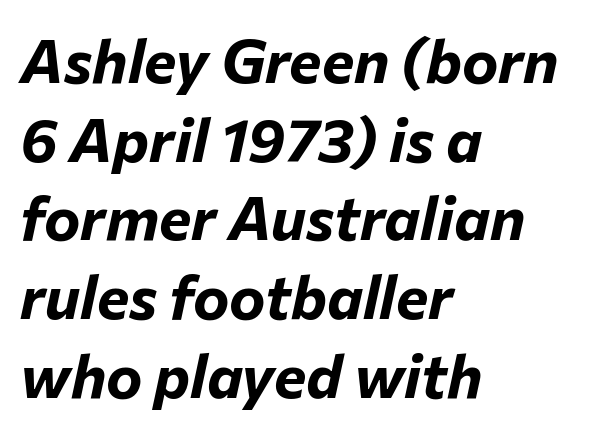
The passage shown has conventional tracking throughout. Vertically, the passage feels balanced, rows spaced as you'd expect. Emphasis by weight is at full strength: bold. Short and long lines alike share a common starting point at left. Each row of text sits above clean, open space. Every character sits at an angle, as italics do.
